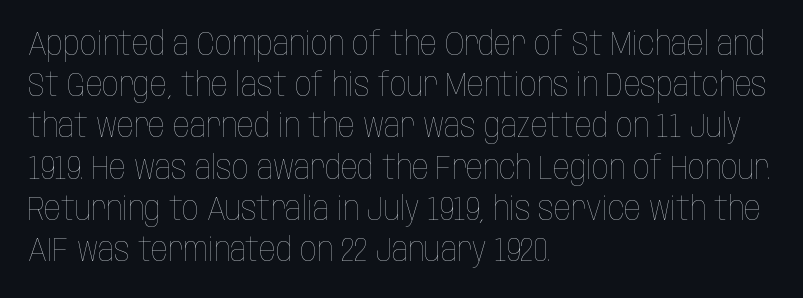
Ascenders rise straight up at ninety degrees. Looks like regular typesetting: each glyph gets only the width it needs. The lines sit at an ordinary, default distance from one another. Stem width sits at or under what a default text font uses. The string is rendered with underlining switched off.
